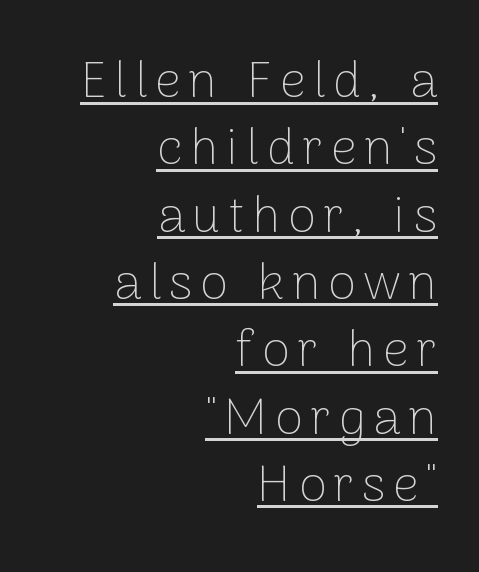
The image shows 51 px thin sans-serif type, upright; set right-aligned, normal line spacing (1.32x), underlined; low stroke contrast and a medium x-height.
